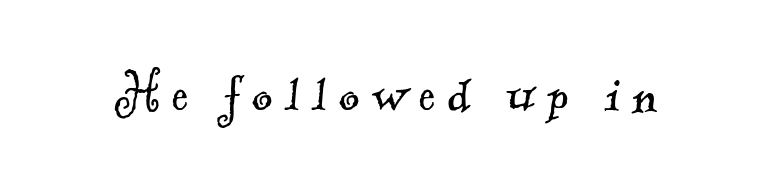
{"serif": "yes", "bold": "no", "weight": "light", "width": "normal", "x_height": "small", "monospaced": "no", "underline": "no", "glyph_px": 64}
